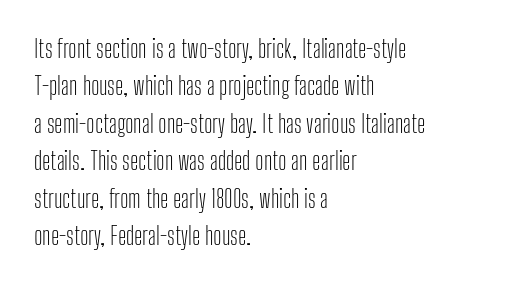
{"italic": "no", "bold": "no", "underline": "no", "align": "left", "line_spacing": "normal", "line_spacing_ratio": 1.56, "letter_spacing": "normal", "letter_spacing_em": 0.0, "glyph_px": 24}
